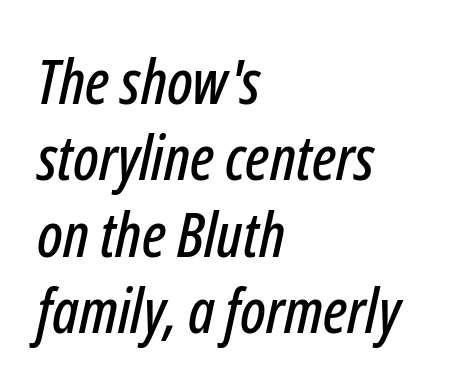
Caption: standard tracking, unaltered. The passage is arranged the way most books set body copy — flush left. Here the designer chose a conventional face with non-uniform glyph widths. Glance below the letters and you will spot only blank space.
